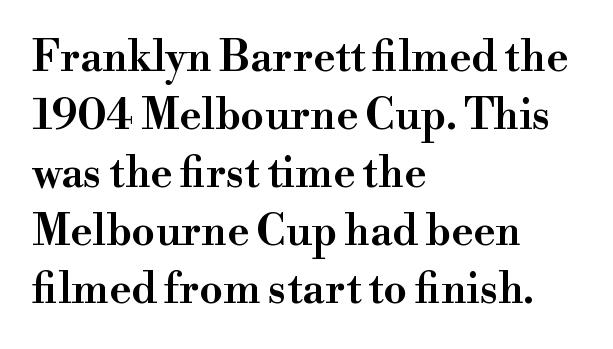
The image shows 42 px wide serif type, upright; set left-aligned, normal line spacing (1.38x), normal letter spacing, not underlined; high stroke contrast and a small x-height.
